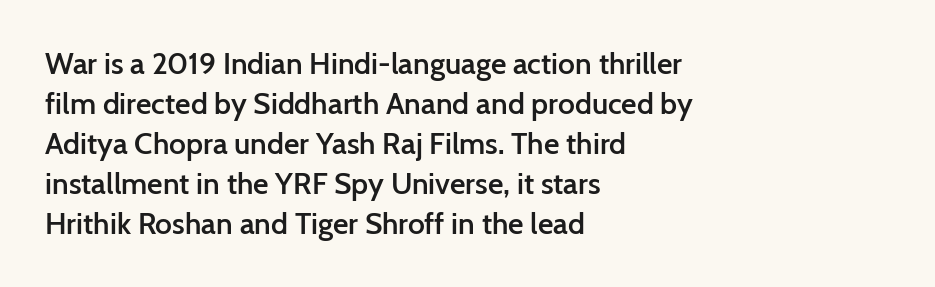
The image shows 30 px semibold sans-serif type, upright; set left-aligned, normal line spacing (1.33x), normal letter spacing, not underlined; low stroke contrast and a medium x-height.
